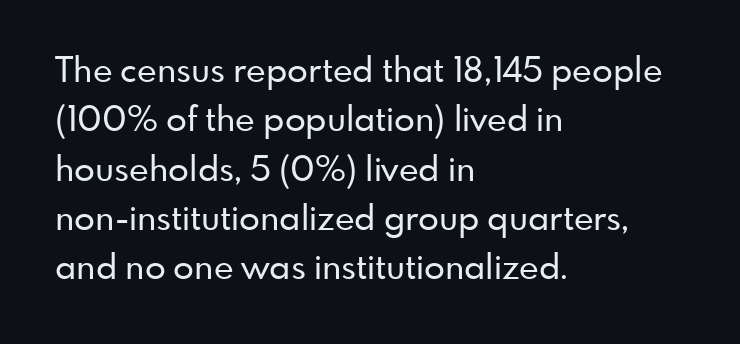
The image shows 34 px sans-serif type, upright; set left-aligned, normal line spacing (1.45x), normal letter spacing, not underlined; low stroke contrast and a small x-height.
